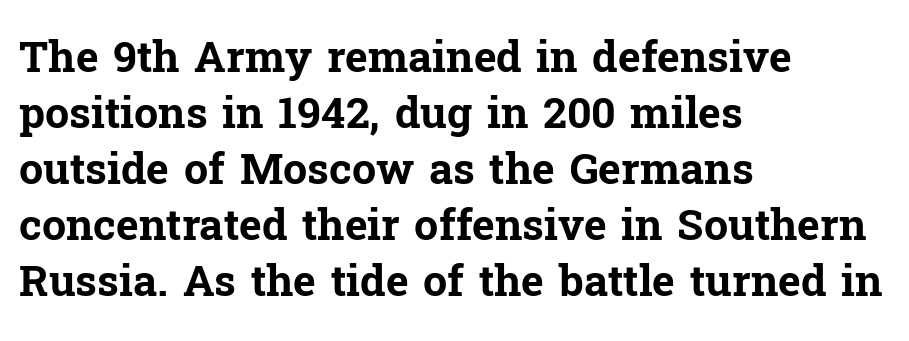
The image shows 43 px bold serif type, upright; set left-aligned, normal line spacing (1.3x), normal letter spacing, not underlined; low stroke contrast and a medium x-height.
